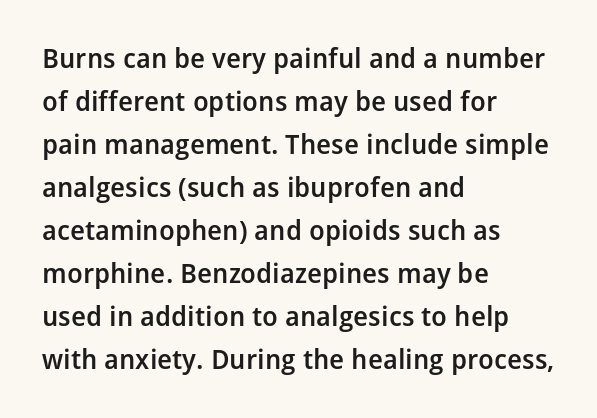
Q: Is the text bold? A: Semi-bold.
Q: Is the text italic (slanted)? A: No, it is upright.
Q: Is the text underlined? A: No.
Q: How is the paragraph aligned? A: Left-aligned.
Q: Is the spacing between letters normal or unusually wide? A: Normal.
Q: Is the spacing between lines tight, normal or loose? A: Normal.
